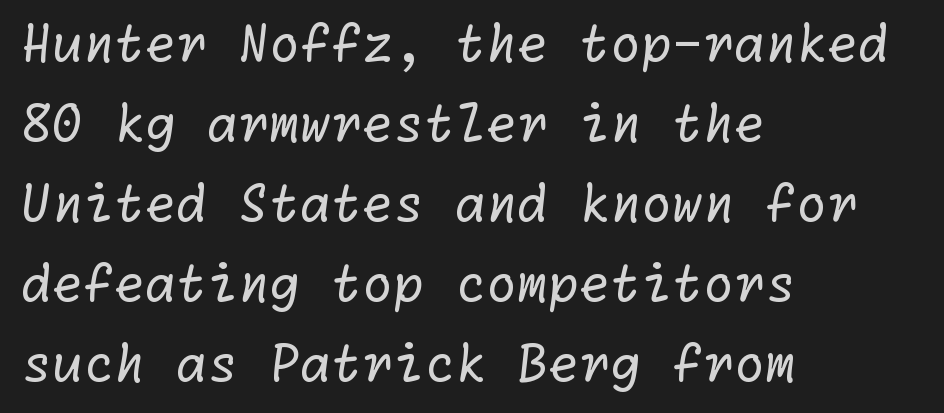
Q: Is the text bold? A: No.
Q: Is the typeface a serif or a sans-serif typeface? A: Sans-serif.
Q: Is the text underlined? A: No.
Q: How is the paragraph aligned? A: Left-aligned.
Q: Is the spacing between letters normal or unusually wide? A: Normal.
Q: Is the spacing between lines tight, normal or loose? A: Normal.
Q: Width (condensed, normal, or wide)? A: Normal.
Q: Stroke contrast? A: Low.
Q: x-height? A: Medium.
